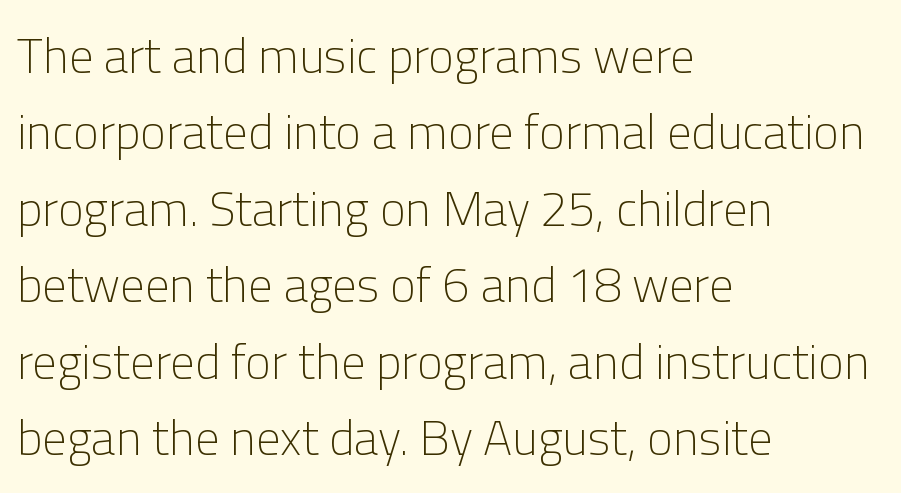
Q: Is the text bold? A: No.
Q: Is the text italic (slanted)? A: No, it is upright.
Q: Is the typeface a serif or a sans-serif typeface? A: Sans-serif.
Q: Is the text underlined? A: No.
Q: How is the paragraph aligned? A: Left-aligned.
Q: Is the spacing between letters normal or unusually wide? A: Normal.
Q: Is the spacing between lines tight, normal or loose? A: Normal.
Q: Width (condensed, normal, or wide)? A: Normal.
Q: Stroke contrast? A: Low.
Q: x-height? A: Medium.
Q: Monospaced? A: No.
